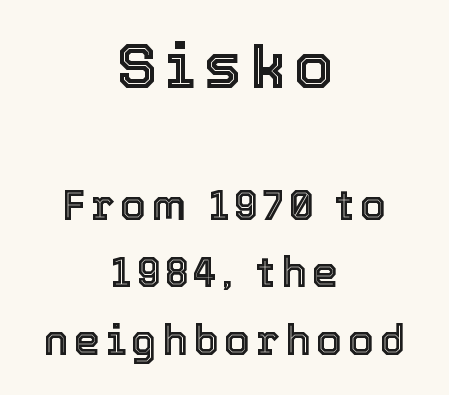
The image shows 63 px text type, upright; set centered, normal line spacing (1.6x), not underlined; the first (top) block is 1.5x larger; a medium x-height.
